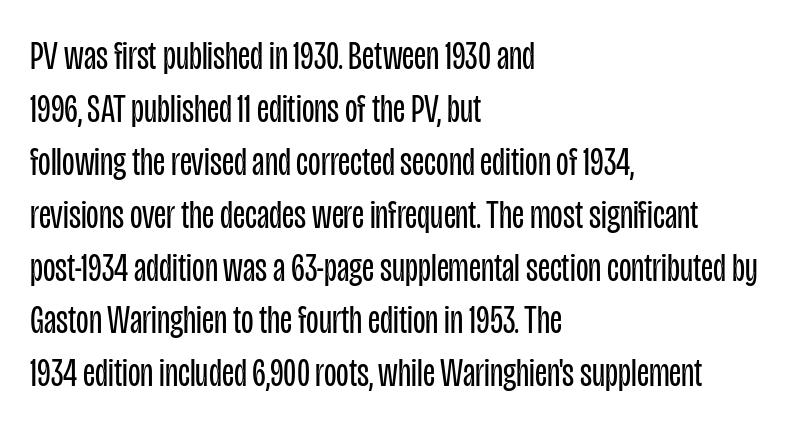
The image shows 41 px regular-weight, condensed sans-serif type, upright; set left-aligned, normal line spacing (1.29x), normal letter spacing, not underlined; low stroke contrast and a large x-height.
